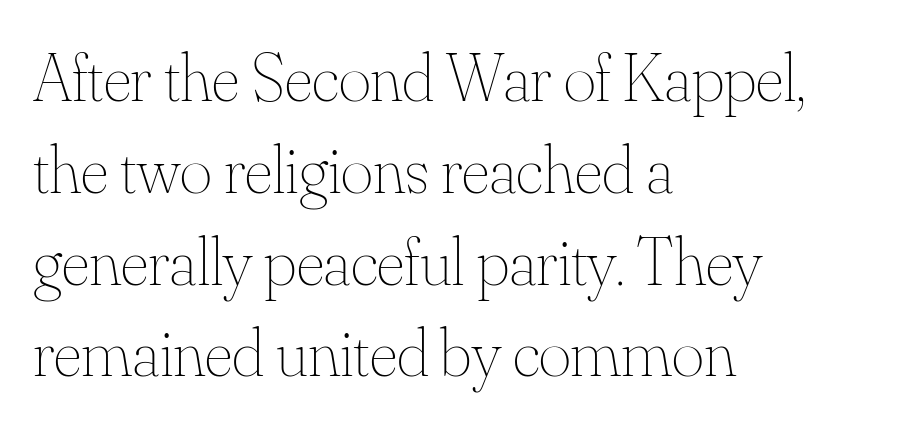
{"italic": "no", "bold": "no", "weight": "thin", "width": "normal", "stroke_contrast": "medium", "x_height": "small", "monospaced": "no", "underline": "no", "align": "left", "line_spacing": "normal", "line_spacing_ratio": 1.33, "letter_spacing": "normal", "letter_spacing_em": 0.0, "glyph_px": 69}
